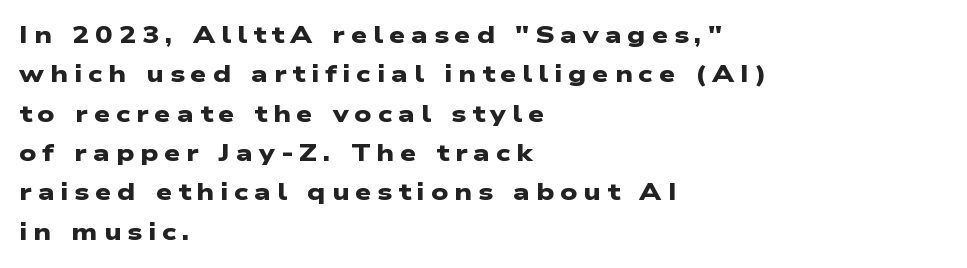
The ragged edge is on the right, which tells us the setting is flush left. Underlining? Definitely not there. The type is letterspaced generously, with wide tracking. Strong, thick strokes mark this as bold type.
